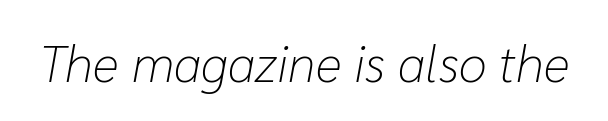
{"italic": "yes", "lean": "right", "slant_degrees": 10, "bold": "no", "weight": "light", "width": "normal", "stroke_contrast": "low", "x_height": "medium", "monospaced": "no", "underline": "no", "letter_spacing": "normal", "letter_spacing_em": 0.0, "glyph_px": 51}
